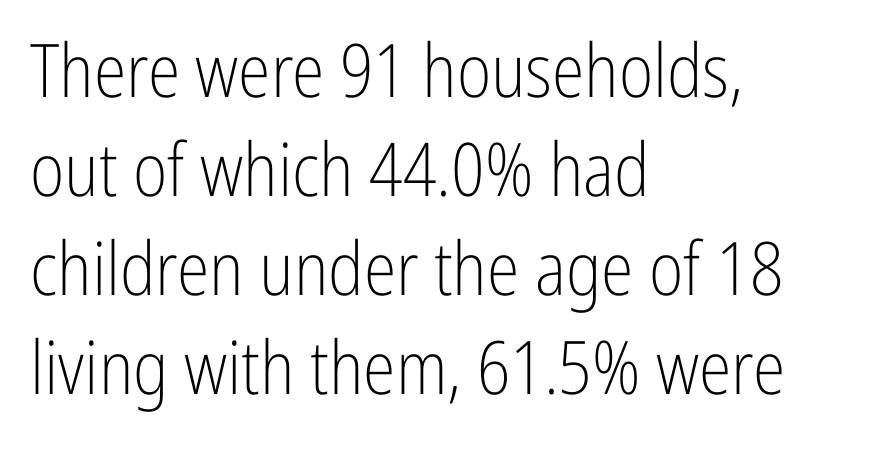
{"serif": "no", "italic": "no", "bold": "no", "weight": "light", "width": "condensed", "stroke_contrast": "low", "x_height": "medium", "monospaced": "no", "underline": "no", "align": "left", "line_spacing": "normal", "line_spacing_ratio": 1.34, "letter_spacing": "normal", "letter_spacing_em": 0.0, "glyph_px": 74}
